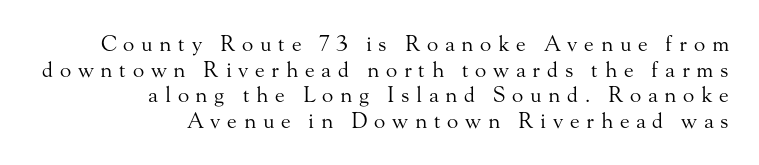
There is plenty of visible air inserted between adjacent glyphs. The setting favours the right margin, as signatures and pull-quotes sometimes do. Italic? Not at all — the glyphs are vertical. The foot of each line stays bare and open.
